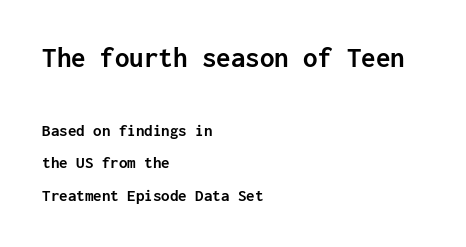
Every character here occupies the same horizontal width, giving the sample a typewriter-like rhythm. The foot of each line stays bare and open. The setting favours the left margin, as ordinary paragraphs usually do. This rendering employs a face without finishing strokes, i.e., a sans-serif. Larger block? The one above; the one below is distinctly smaller. Every character sits straight up, as roman type does.
